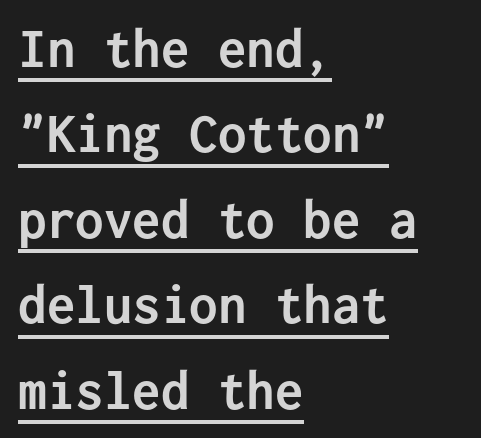
The image shows 57 px semibold sans-serif type, upright, monospaced; set left-aligned, normal line spacing (1.5x), normal letter spacing, underlined; low stroke contrast and a medium x-height.
